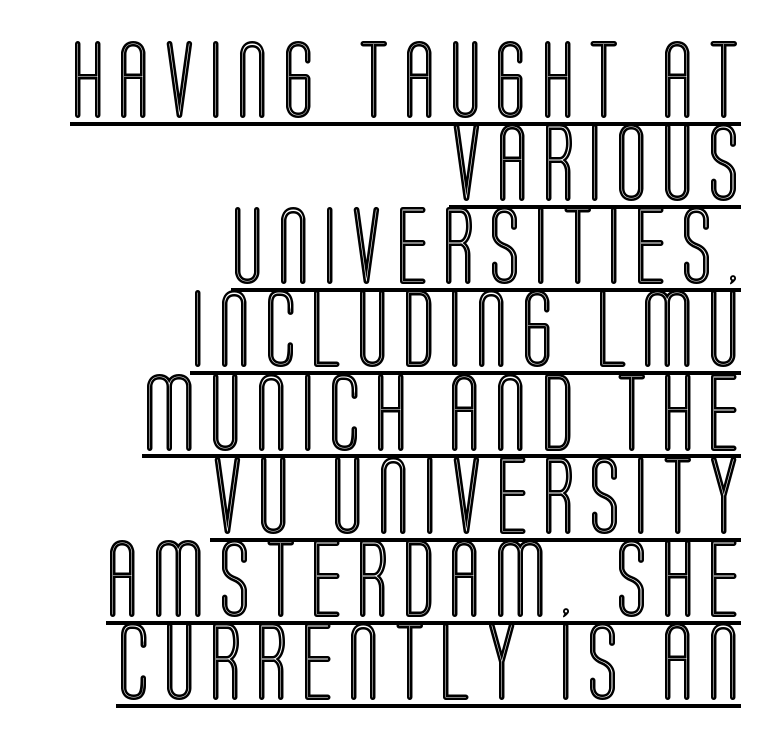
{"italic": "no", "width": "condensed", "x_height": "large", "monospaced": "no", "underline": "yes", "align": "right", "line_spacing": "tight", "line_spacing_ratio": 1.08, "glyph_px": 77}
